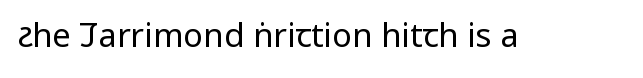
Underlining? Definitely not there. The glyphs in this specimen are sans serif. Weight: in the light-to-regular range. A typesetter would call this proportional, since set widths differ per character. You could call the tracking neutral — neither tight nor loose.
